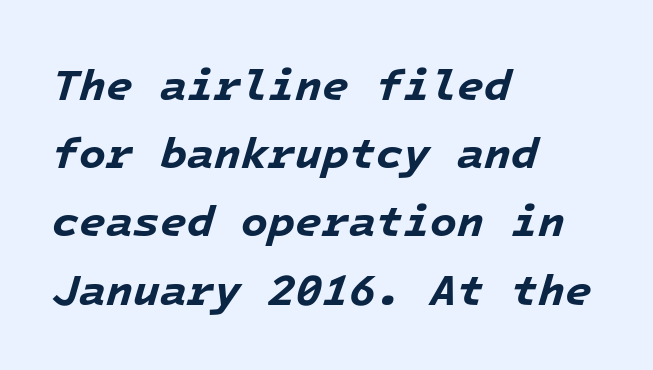
{"italic": "yes", "lean": "right", "slant_degrees": 16, "bold": "yes", "weight": "bold", "width": "normal", "stroke_contrast": "low", "x_height": "medium", "monospaced": "yes", "underline": "no", "align": "left", "line_spacing": "normal", "line_spacing_ratio": 1.55, "letter_spacing": "normal", "letter_spacing_em": 0.0, "glyph_px": 44}
